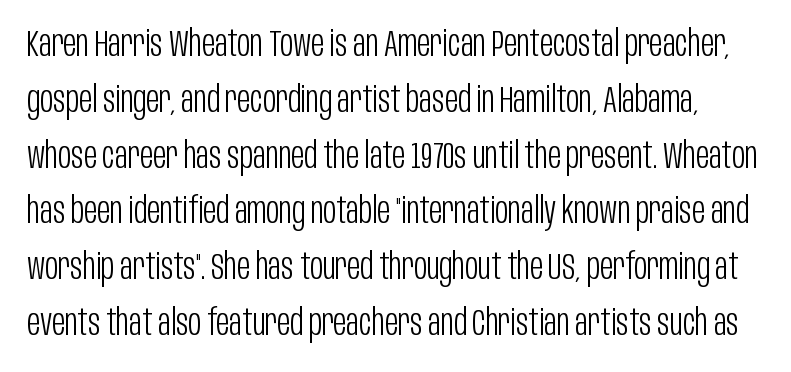
The image shows 36 px light, condensed sans-serif type, upright; set normal line spacing (1.55x), normal letter spacing, not underlined; low stroke contrast and a large x-height.
